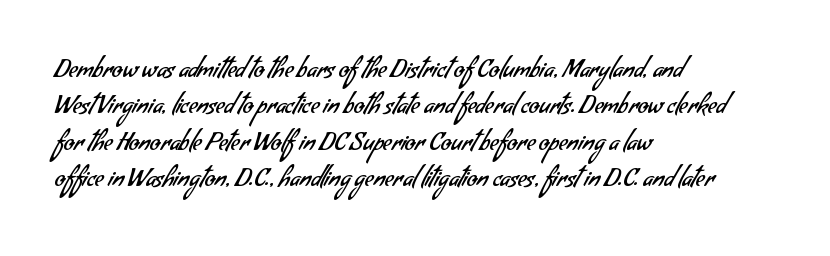
{"bold": "no", "underline": "no", "align": "left", "line_spacing": "normal", "line_spacing_ratio": 1.52, "letter_spacing": "normal", "letter_spacing_em": 0.0, "glyph_px": 24}
